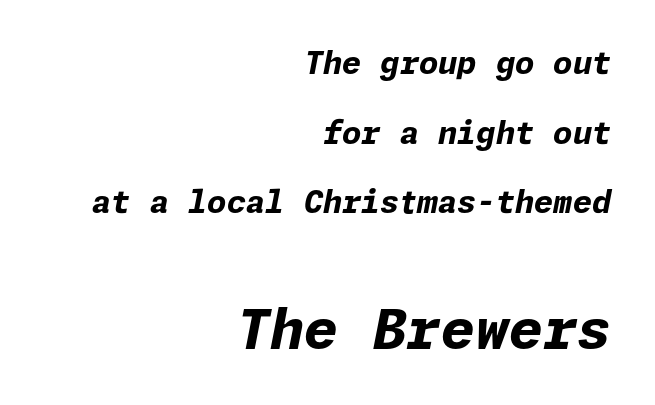
{"italic": "yes", "lean": "right", "slant_degrees": 11, "bold": "yes", "weight": "bold", "width": "normal", "stroke_contrast": "low", "x_height": "medium", "underline": "no", "align": "right", "line_spacing": "loose", "line_spacing_ratio": 2.25, "letter_spacing": "normal", "letter_spacing_em": 0.0, "larger_block": "second", "size_ratio": 1.77, "glyph_px": 55}
